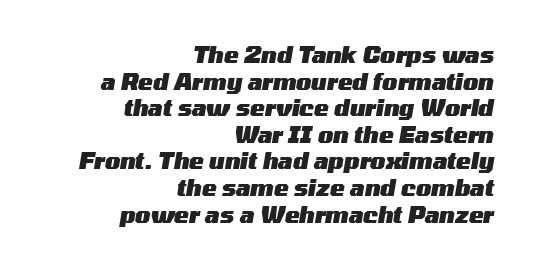
The image shows 22 px bold type, italic (leaning right); set right-aligned, line spacing 1.21x, normal letter spacing, not underlined.
